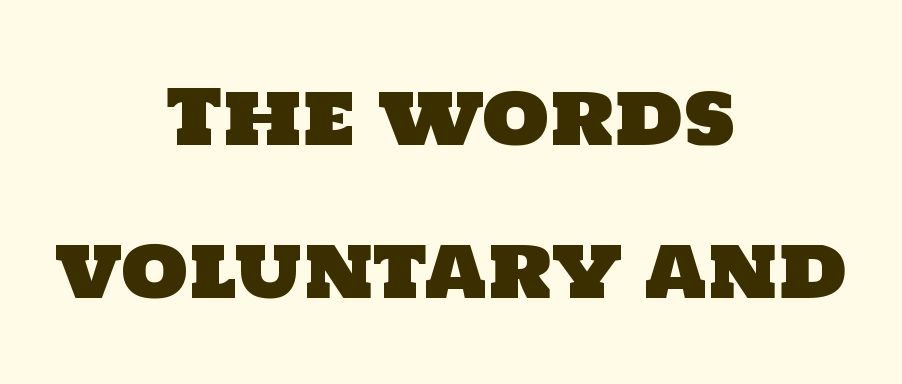
What kind of face is this? One without serifs — a sans. The gap between lines stays unmarked. Tracking here is standard; glyphs follow each other at the usual distance. The lines in this sample share a center point and differ in where they start and stop. Baseline-to-baseline distance is far greater than the letter height. Character widths vary here, with narrow letters taking less room than wide ones.
